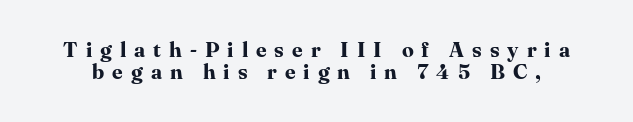
{"italic": "no", "bold": "yes", "underline": "no", "line_spacing": "tight", "line_spacing_ratio": 1.05, "letter_spacing": "wide", "letter_spacing_em": 0.38, "glyph_px": 21}
